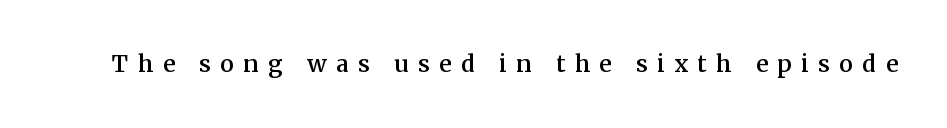
This rendering widens character spacing well past its baseline value. Unmarked baselines from the first word to the last. The passage shown is semibold, sitting just below true bold. A roman cut, with each character standing at attention.
